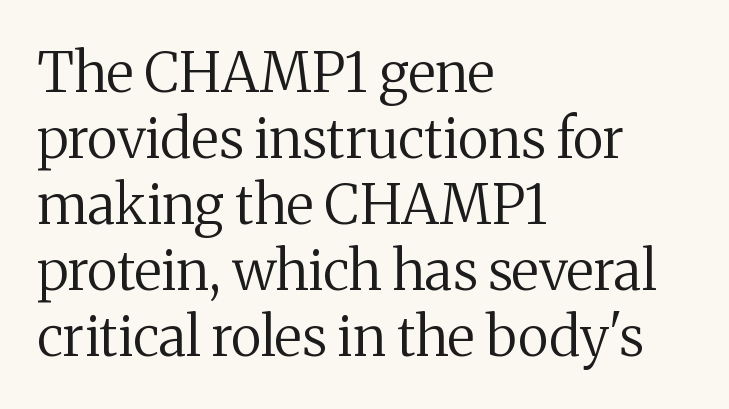
Letterform terminals end in serifs throughout the passage. Posture: straight, roman, zero tilt. The line texture is even and compact thanks to regular tracking. Has an underline been added? It has not. If you drew a ruler down the left edge, every line would touch it. Stroke mass is kept to a normal reading level or below.
